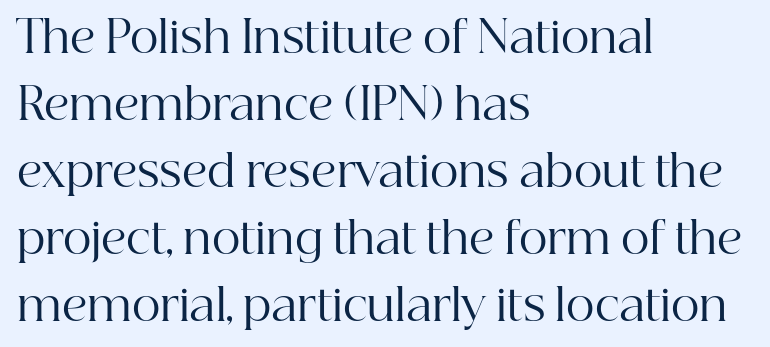
{"serif": "yes", "italic": "no", "bold": "no", "weight": "regular", "width": "normal", "stroke_contrast": "high", "x_height": "medium", "monospaced": "no", "underline": "no", "align": "left", "line_spacing": "normal", "line_spacing_ratio": 1.52, "letter_spacing": "normal", "letter_spacing_em": 0.0, "glyph_px": 44}
